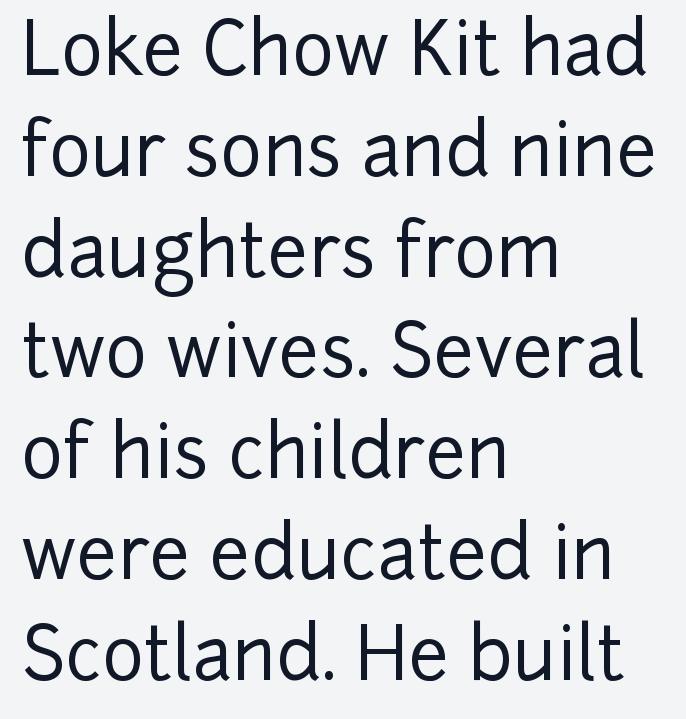
Q: Is the text italic (slanted)? A: No, it is upright.
Q: Is the typeface a serif or a sans-serif typeface? A: Sans-serif.
Q: Is the text underlined? A: No.
Q: How is the paragraph aligned? A: Left-aligned.
Q: Is the spacing between letters normal or unusually wide? A: Normal.
Q: Is the spacing between lines tight, normal or loose? A: Normal.
Q: Width (condensed, normal, or wide)? A: Normal.
Q: Stroke contrast? A: Low.
Q: x-height? A: Medium.
Q: Monospaced? A: No.
